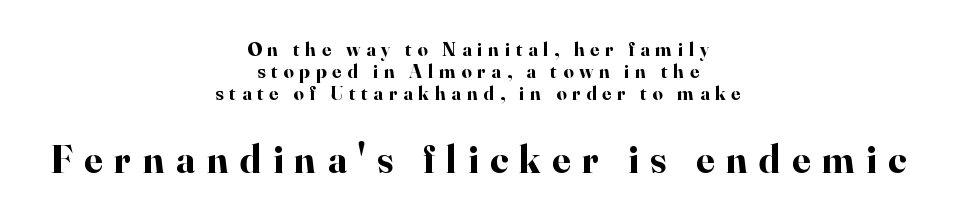
The image shows 40 px bold serif type, upright; set centered, tight line spacing (1.09x), unusually wide letter spacing (+0.29 em), not underlined; the second (bottom) block is 2.0x larger; high stroke contrast and a small x-height.
